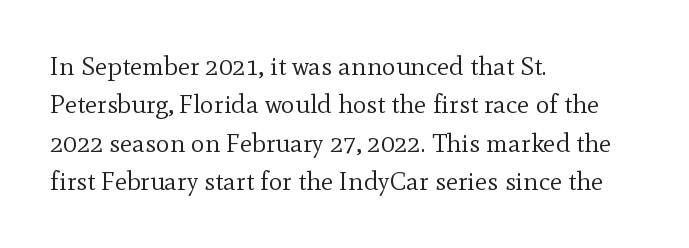
{"italic": "no", "bold": "no", "underline": "no", "align": "left", "line_spacing": "normal", "line_spacing_ratio": 1.48, "letter_spacing": "normal", "letter_spacing_em": 0.0, "glyph_px": 26}
